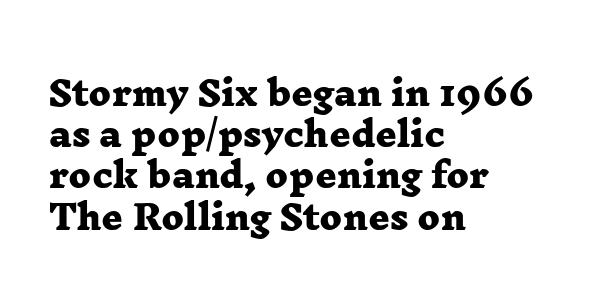
{"serif": "yes", "bold": "yes", "weight": "heavy", "width": "wide", "stroke_contrast": "low", "x_height": "medium", "monospaced": "no", "underline": "no", "align": "left", "line_spacing": "normal", "line_spacing_ratio": 1.25, "letter_spacing": "normal", "letter_spacing_em": 0.0, "glyph_px": 33}
